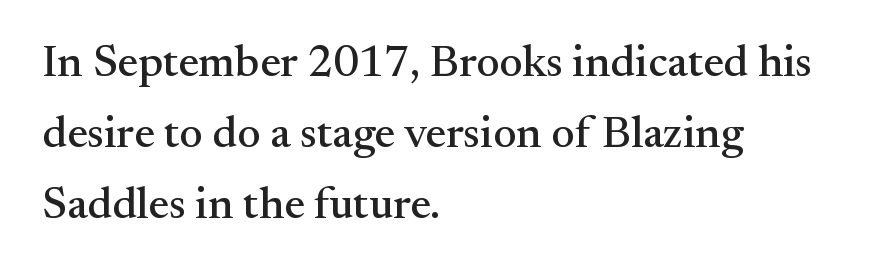
The image shows 45 px serif type, upright; set left-aligned, normal line spacing (1.58x), normal letter spacing, not underlined; medium stroke contrast and a small x-height.
